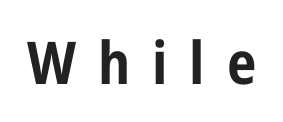
The image shows 59 px bold, condensed sans-serif type, upright; set unusually wide letter spacing (+0.37 em), not underlined; low stroke contrast and a medium x-height.
